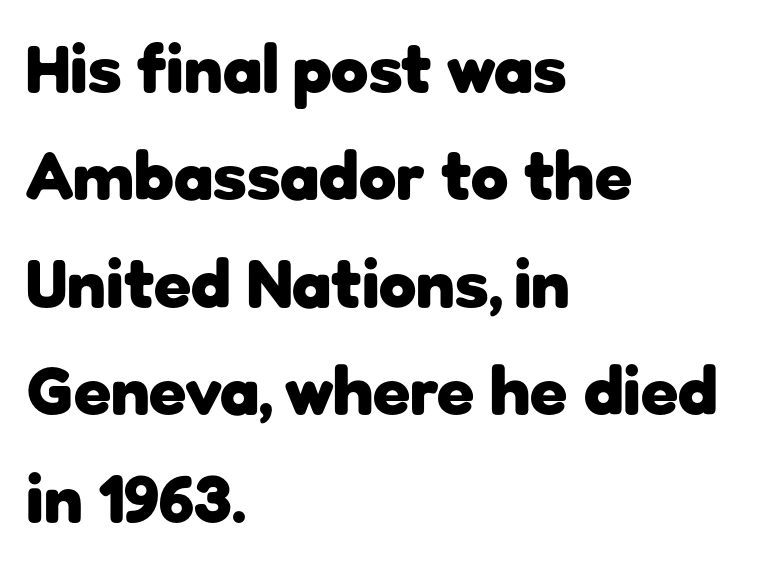
Q: Is the text bold? A: Yes.
Q: Is the text italic (slanted)? A: No, it is upright.
Q: Is the typeface a serif or a sans-serif typeface? A: Sans-serif.
Q: Is the text underlined? A: No.
Q: How is the paragraph aligned? A: Left-aligned.
Q: Is the spacing between letters normal or unusually wide? A: Normal.
Q: Is the spacing between lines tight, normal or loose? A: Normal.
Q: Width (condensed, normal, or wide)? A: Normal.
Q: Stroke contrast? A: Low.
Q: x-height? A: Medium.
Q: Monospaced? A: No.
